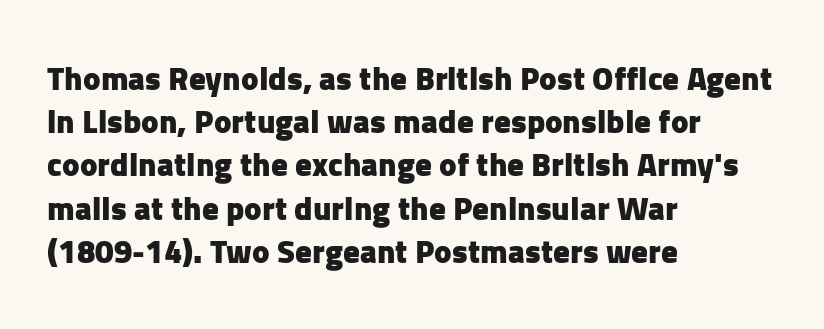
Q: Is the text bold? A: Yes.
Q: Is the text italic (slanted)? A: No, it is upright.
Q: Is the typeface a serif or a sans-serif typeface? A: Sans-serif.
Q: Is the text underlined? A: No.
Q: How is the paragraph aligned? A: Left-aligned.
Q: Is the spacing between letters normal or unusually wide? A: Normal.
Q: Is the spacing between lines tight, normal or loose? A: Normal.
Q: Width (condensed, normal, or wide)? A: Normal.
Q: Stroke contrast? A: Low.
Q: x-height? A: Medium.
Q: Monospaced? A: No.
